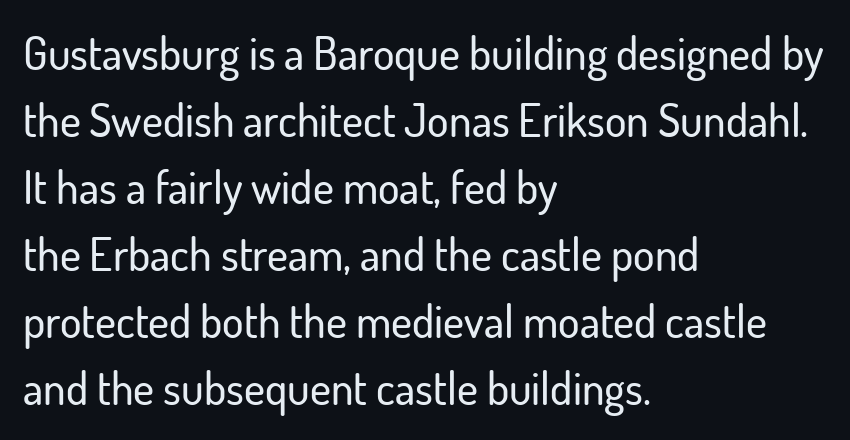
Standard letterfit; no display-style spreading of the glyphs. Leading matches the norm, producing a regular column. The font family rendered here belongs to the sans-serif group. Proportional: the letters do not fall into vertical columns. Every character sits straight up, as roman type does. Underline: absent.
